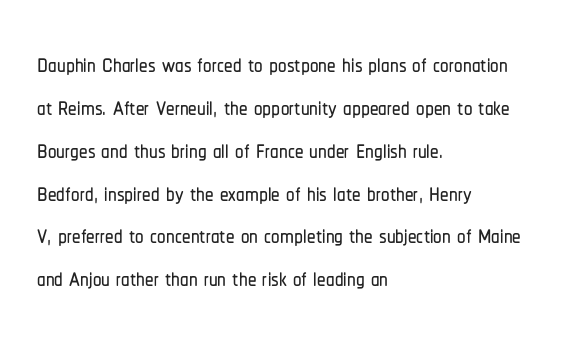
Q: Is the text italic (slanted)? A: No, it is upright.
Q: Is the typeface a serif or a sans-serif typeface? A: Sans-serif.
Q: Is the text underlined? A: No.
Q: How is the paragraph aligned? A: Left-aligned.
Q: Is the spacing between letters normal or unusually wide? A: Normal.
Q: Is the spacing between lines tight, normal or loose? A: Normal.
Q: Width (condensed, normal, or wide)? A: Condensed.
Q: Stroke contrast? A: Low.
Q: x-height? A: Medium.
Q: Monospaced? A: No.
